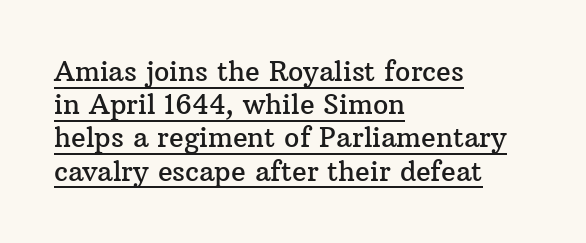
{"italic": "no", "underline": "yes", "align": "left", "line_spacing_ratio": 1.23, "letter_spacing": "normal", "letter_spacing_em": 0.0, "glyph_px": 27}
